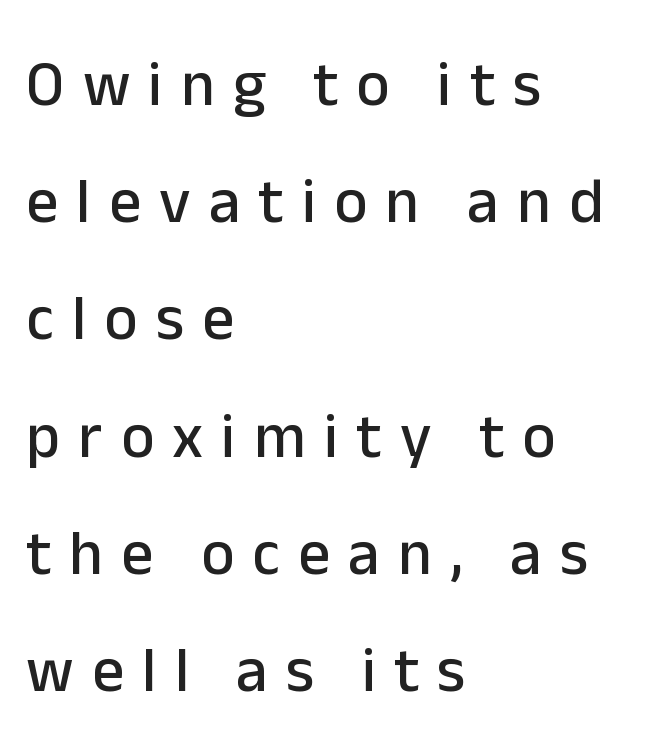
Q: Is the text italic (slanted)? A: No, it is upright.
Q: Is the typeface a serif or a sans-serif typeface? A: Sans-serif.
Q: Is the text underlined? A: No.
Q: How is the paragraph aligned? A: Left-aligned.
Q: Is the spacing between letters normal or unusually wide? A: Unusually wide.
Q: Width (condensed, normal, or wide)? A: Normal.
Q: Stroke contrast? A: Low.
Q: x-height? A: Medium.
Q: Monospaced? A: No.
